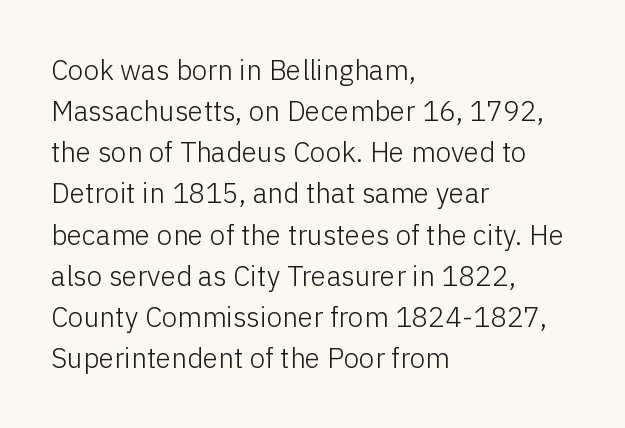
No extra ink here — the face is not bold. Spacing verdict: proportional, widths tailored to each character. The type is set solid horizontally, with unmodified tracking. The passage shown is typeset with a sans-serif family.
